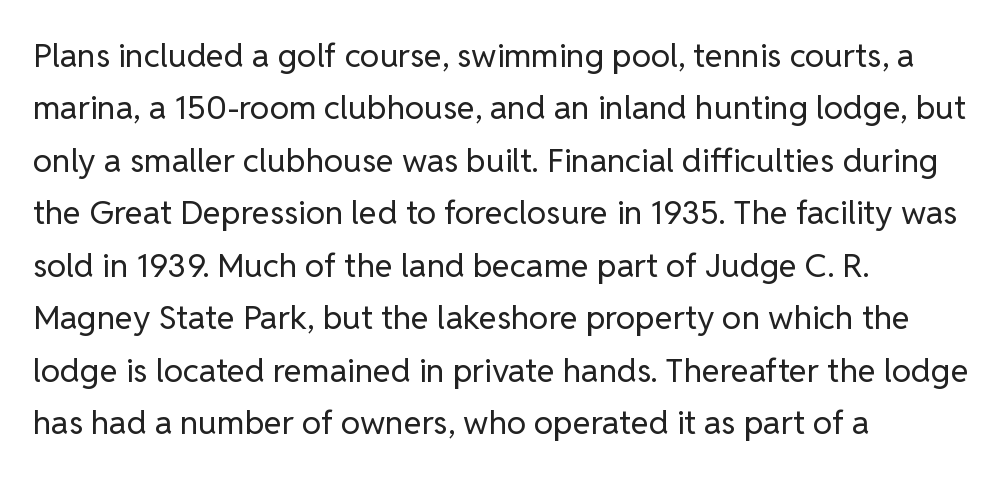
No extra ink here — the face is not bold. In terms of letterspacing, this is plain default setting. The words here are not underlined. A typesetter would call this leading conventional body-copy spacing.
